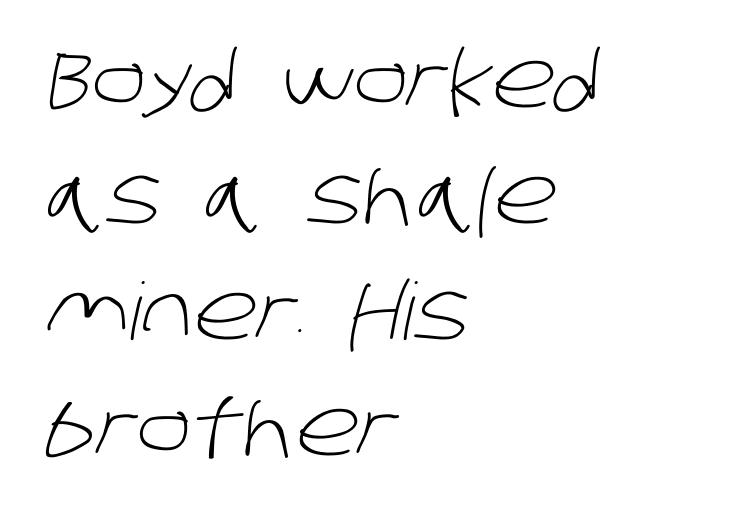
Rule under the text: the space is simply empty. The rendering shows plain stroke endings on the letterforms — a sans-serif design. Ink coverage per letter is moderate at most. Successive baselines arrive at the customary interval. Note the varied advance widths — an 'i' is clearly narrower than an 'm'.
